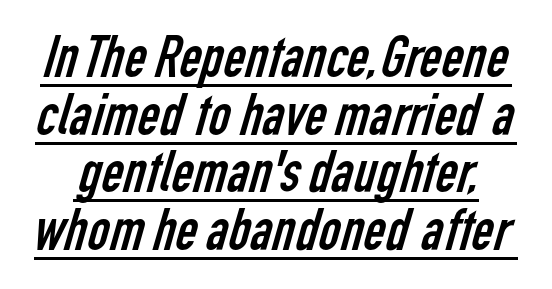
The image shows 60 px regular-weight, condensed sans-serif type; set tight line spacing (0.96x), normal letter spacing, underlined; low stroke contrast and a medium x-height.
